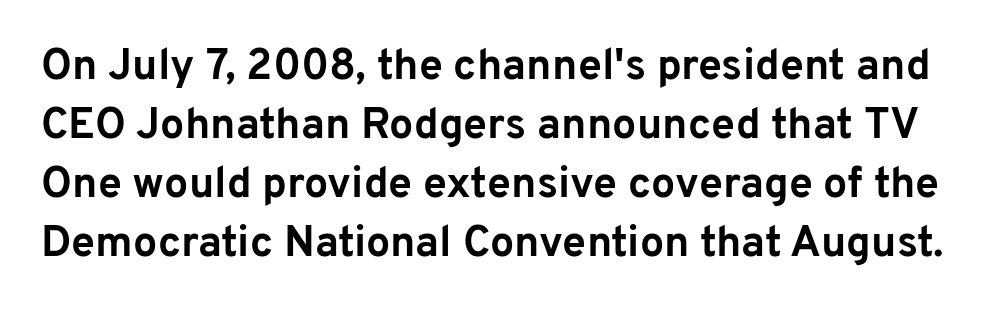
The image shows 43 px bold sans-serif type, upright; set normal line spacing (1.37x), normal letter spacing, not underlined; low stroke contrast and a medium x-height.
